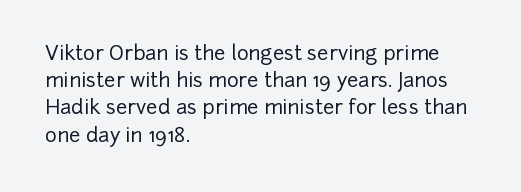
The image shows 20 px text type, upright; set left-aligned, normal line spacing (1.36x), normal letter spacing, not underlined.
